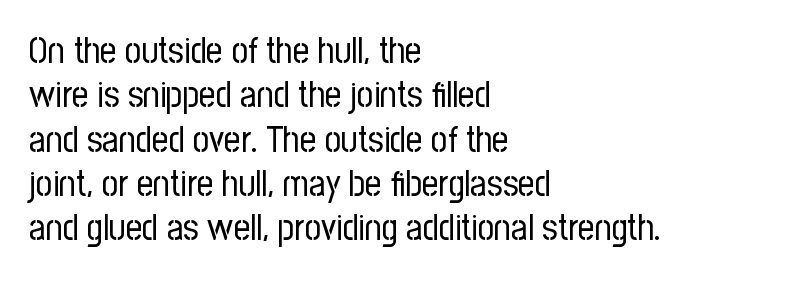
Think standard paragraph weight, or any step lighter than that. Spacing between characters is what you'd get straight out of the box. This sample uses an upright cut, with every glyph sitting square on the baseline. To sum up the face: it is a sans, with no serifs. The passage shown is typed in a proportional face where columns would drift.
